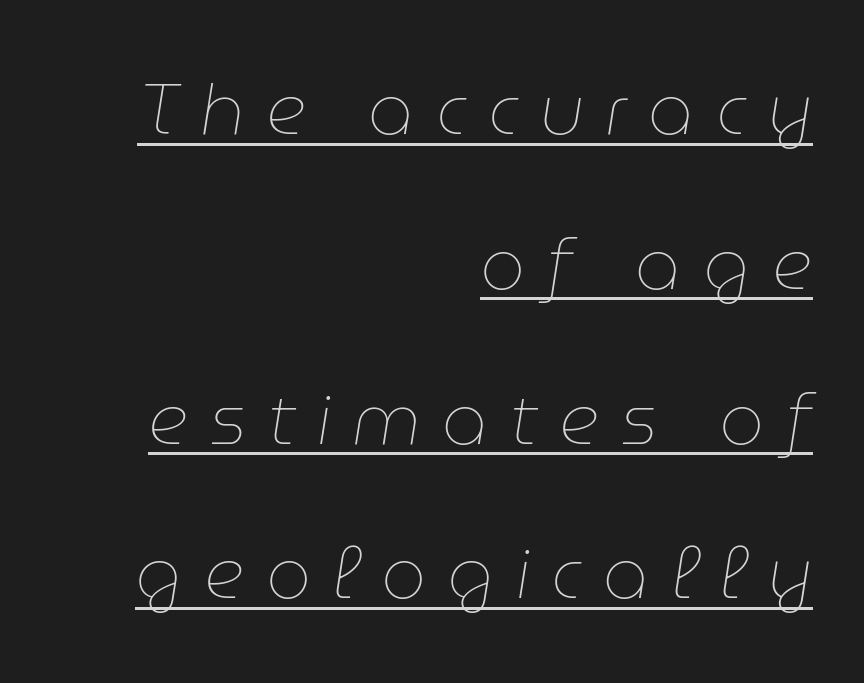
The image shows 71 px thin type, italic (leaning right); set right-aligned, loose line spacing (2.18x), unusually wide letter spacing (+0.3 em), underlined; low stroke contrast and a medium x-height.
